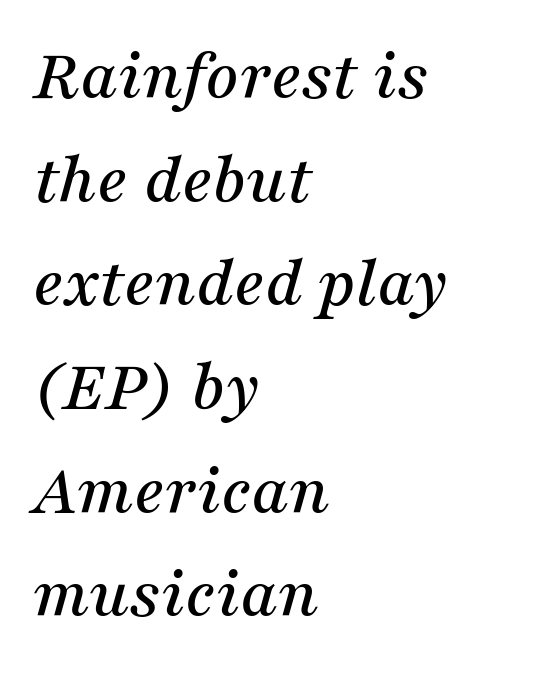
Q: Is the text italic (slanted)? A: Yes, it leans right by about 16 degrees.
Q: Is the typeface a serif or a sans-serif typeface? A: Serif.
Q: Is the text underlined? A: No.
Q: How is the paragraph aligned? A: Left-aligned.
Q: Is the spacing between letters normal or unusually wide? A: Normal.
Q: Is the spacing between lines tight, normal or loose? A: Normal.
Q: Width (condensed, normal, or wide)? A: Normal.
Q: Stroke contrast? A: Medium.
Q: x-height? A: Medium.
Q: Monospaced? A: No.
